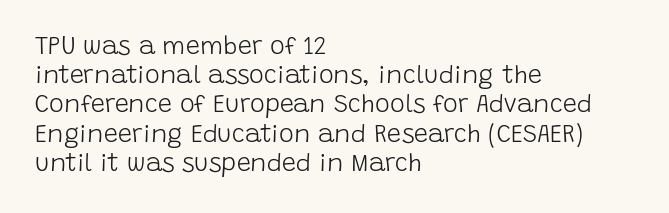
{"italic": "no", "bold": "no", "underline": "no", "align": "left", "line_spacing_ratio": 1.17, "letter_spacing": "normal", "letter_spacing_em": 0.0, "glyph_px": 25}
